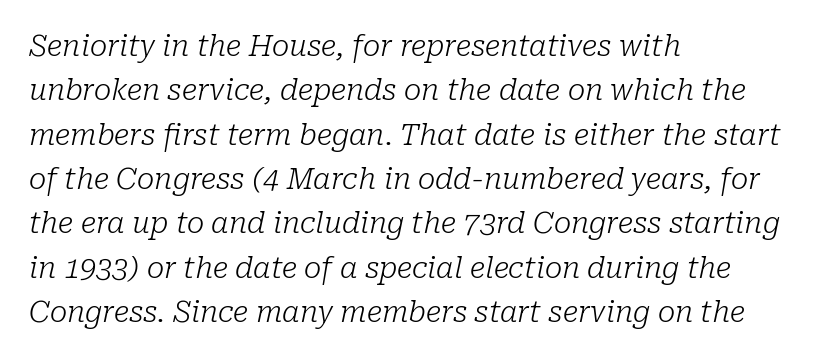
{"serif": "yes", "italic": "yes", "lean": "right", "slant_degrees": 10, "bold": "no", "weight": "light", "width": "normal", "stroke_contrast": "low", "x_height": "medium", "monospaced": "no", "underline": "no", "align": "left", "line_spacing": "normal", "line_spacing_ratio": 1.53, "letter_spacing": "normal", "letter_spacing_em": 0.0, "glyph_px": 29}
